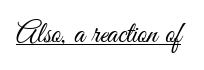
The image shows 30 px light, condensed sans-serif type; set normal letter spacing, underlined; medium stroke contrast and a small x-height.
